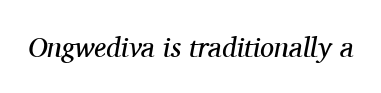
Q: Is the text bold? A: No.
Q: Is the text italic (slanted)? A: Yes, it leans right by about 11 degrees.
Q: Is the typeface a serif or a sans-serif typeface? A: Serif.
Q: Is the text underlined? A: No.
Q: Is the spacing between letters normal or unusually wide? A: Normal.
Q: Width (condensed, normal, or wide)? A: Normal.
Q: Stroke contrast? A: Medium.
Q: x-height? A: Medium.
Q: Monospaced? A: No.
